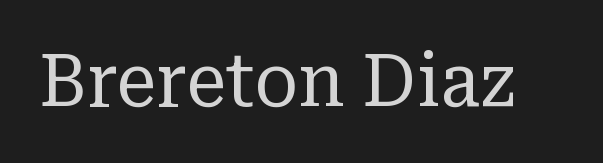
The image shows 72 px regular-weight serif type, upright; set normal letter spacing, not underlined; low stroke contrast and a medium x-height.
